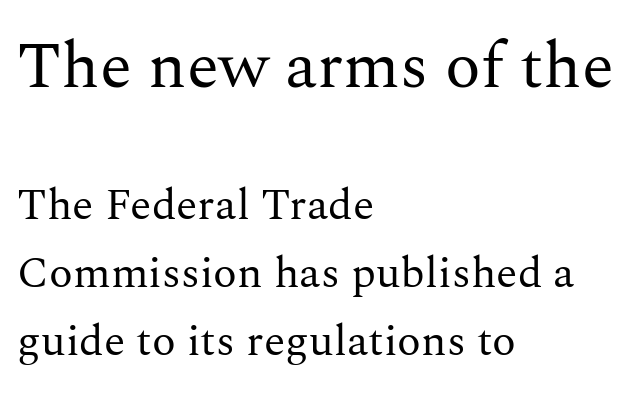
The image shows 66 px regular-weight serif type, upright; set left-aligned, normal line spacing (1.55x), normal letter spacing, not underlined; the first (top) block is 1.5x larger; medium stroke contrast and a medium x-height.
